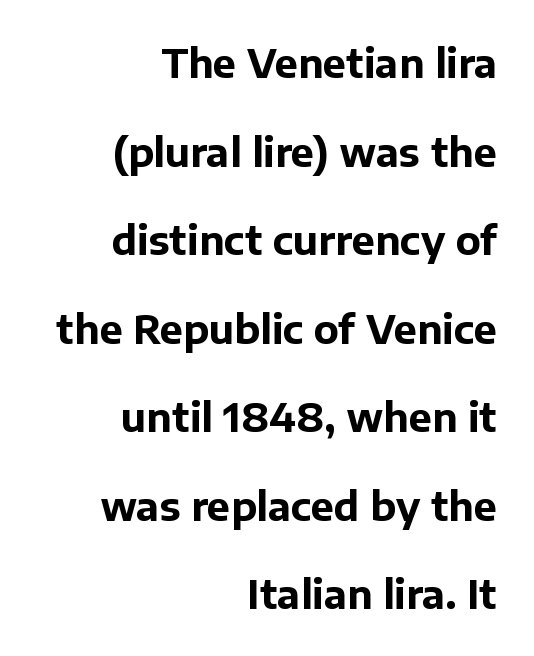
{"serif": "no", "italic": "no", "bold": "yes", "weight": "bold", "width": "normal", "stroke_contrast": "low", "x_height": "medium", "monospaced": "no", "underline": "no", "align": "right", "line_spacing": "loose", "line_spacing_ratio": 2.27, "letter_spacing": "normal", "letter_spacing_em": 0.0, "glyph_px": 39}
